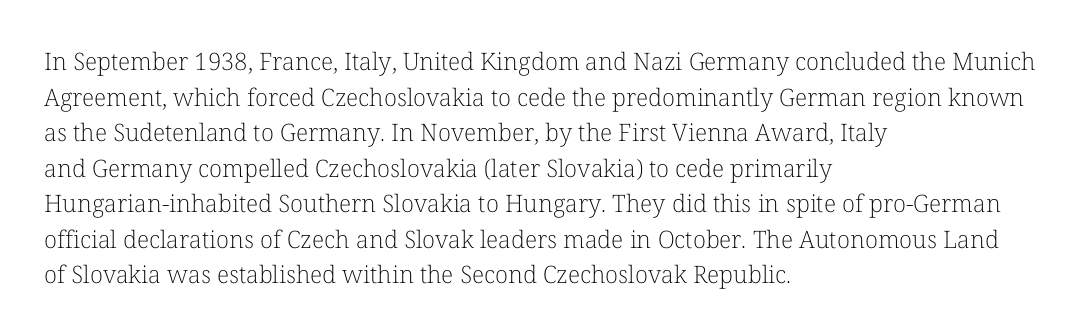
{"italic": "no", "bold": "no", "underline": "no", "align": "left", "line_spacing": "normal", "line_spacing_ratio": 1.48, "letter_spacing": "normal", "letter_spacing_em": 0.0, "glyph_px": 24}
